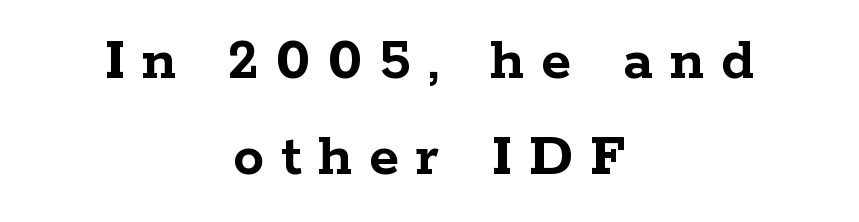
Q: Is the text bold? A: Yes.
Q: Is the text italic (slanted)? A: No, it is upright.
Q: Is the typeface a serif or a sans-serif typeface? A: Serif.
Q: Is the text underlined? A: No.
Q: How is the paragraph aligned? A: Centered.
Q: Is the spacing between letters normal or unusually wide? A: Unusually wide.
Q: Is the spacing between lines tight, normal or loose? A: Normal.
Q: Width (condensed, normal, or wide)? A: Wide.
Q: Stroke contrast? A: Low.
Q: x-height? A: Medium.
Q: Monospaced? A: No.
